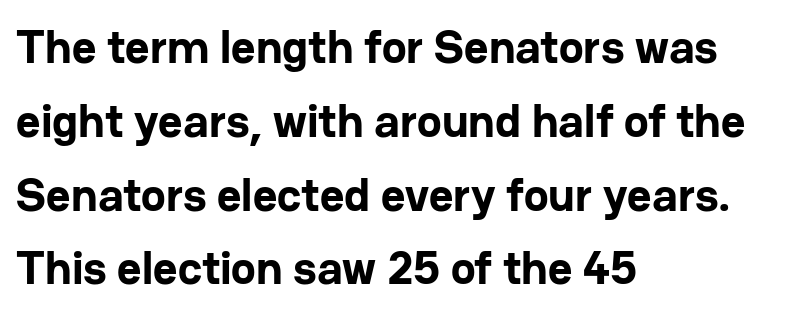
Q: Is the text bold? A: Yes.
Q: Is the text italic (slanted)? A: No, it is upright.
Q: Is the typeface a serif or a sans-serif typeface? A: Sans-serif.
Q: Is the text underlined? A: No.
Q: How is the paragraph aligned? A: Left-aligned.
Q: Is the spacing between letters normal or unusually wide? A: Normal.
Q: Is the spacing between lines tight, normal or loose? A: Normal.
Q: Width (condensed, normal, or wide)? A: Normal.
Q: Stroke contrast? A: Low.
Q: x-height? A: Medium.
Q: Monospaced? A: No.
